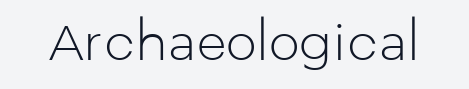
Ink coverage per letter is moderate at most. The glyphs are unaccompanied by any horizontal stroke below them. This is the regular roman posture of the typeface. Letter spacing: default.
